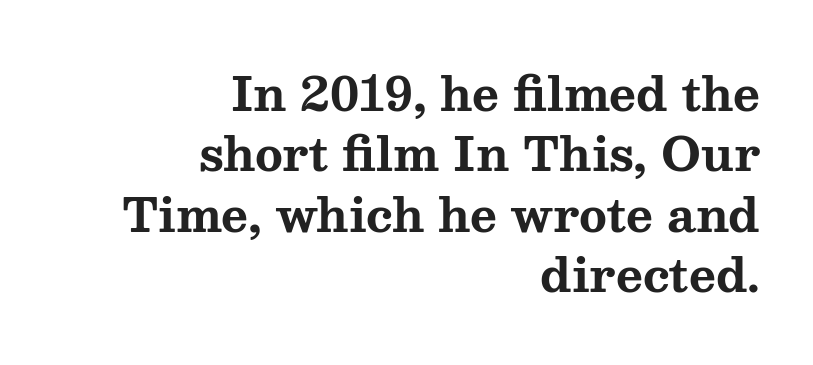
The image shows 46 px bold, wide serif type, upright; set right-aligned, normal line spacing (1.31x), normal letter spacing, not underlined; medium stroke contrast and a medium x-height.
